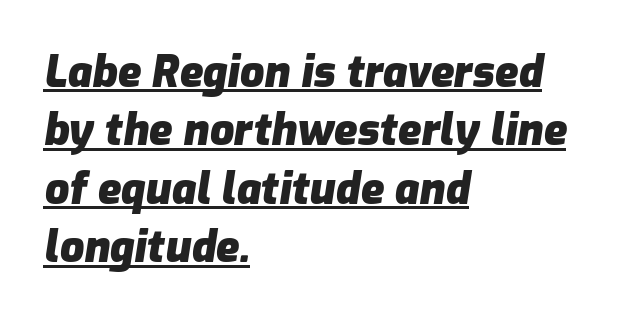
Q: Is the text bold? A: Yes.
Q: Is the text italic (slanted)? A: Yes, it leans right by about 9 degrees.
Q: Is the text underlined? A: Yes.
Q: How is the paragraph aligned? A: Left-aligned.
Q: Is the spacing between letters normal or unusually wide? A: Normal.
Q: Is the spacing between lines tight, normal or loose? A: Normal.
Q: Width (condensed, normal, or wide)? A: Normal.
Q: Stroke contrast? A: Low.
Q: x-height? A: Medium.
Q: Monospaced? A: No.
